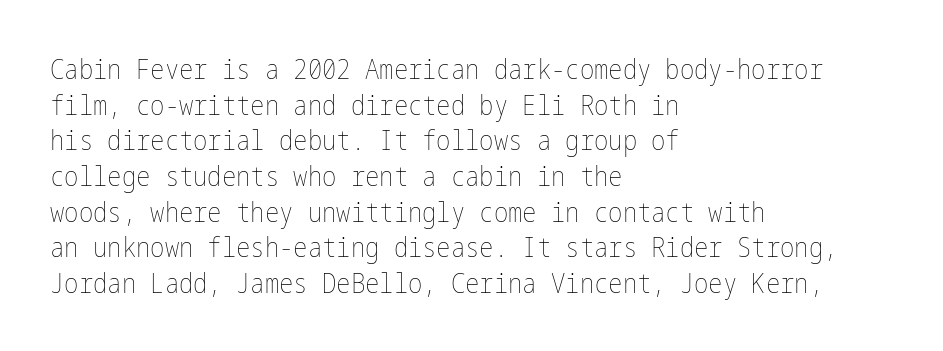
{"italic": "no", "bold": "no", "underline": "no", "align": "left", "line_spacing": "normal", "line_spacing_ratio": 1.32, "letter_spacing": "normal", "letter_spacing_em": 0.0, "glyph_px": 27}
